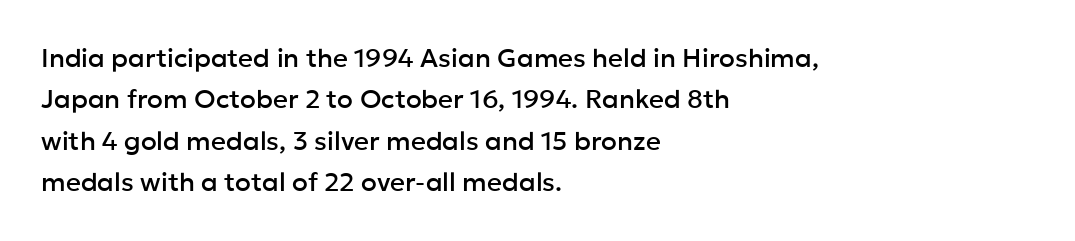
Honestly, there is no underline to notice here at all. Nothing unusual about the tracking: characters are spaced as the font intends. These lines stack with their left ends in a neat column. Posture: vertical. Normally led — the rows are evenly, conventionally spaced.
